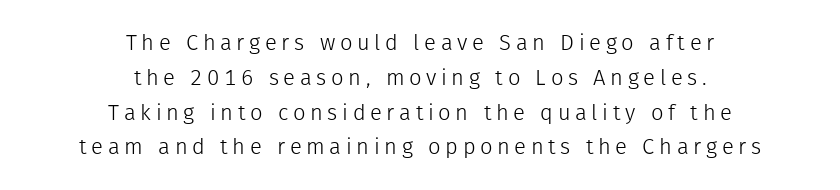
Horizontal alignment here is central, giving a formal, balanced look. The specimen omits any rule beneath the text block's lines. The tracking reads as deliberately expanded to a designer's eye. The passage shown is not bold in any degree. The rows are spaced the way most documents space them.
